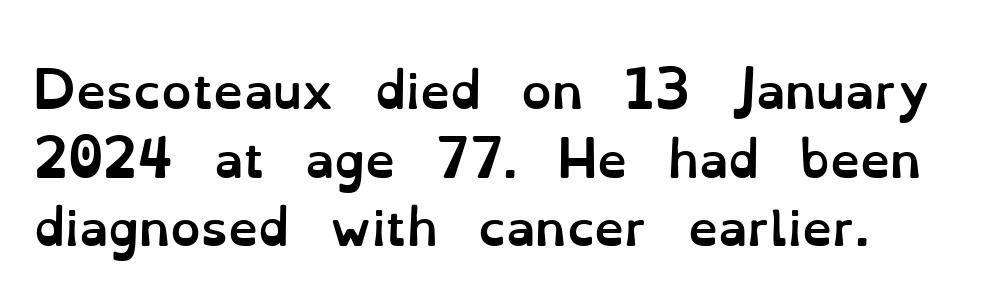
Clear beneath every line of the passage. Glyph-to-glyph distance matches everyday printed text. The passage shown is typed in a proportional face where columns would drift. Compared with typical paragraphs, the rows here are spaced about the same.
